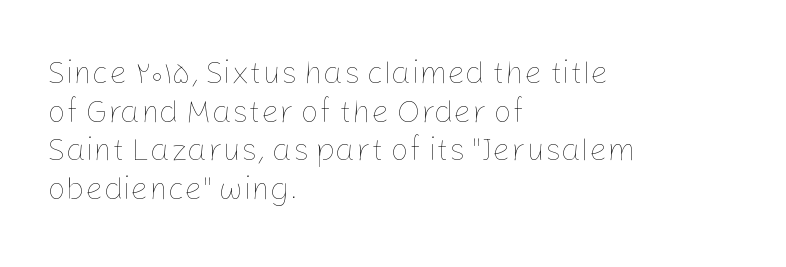
The lettering holds an erect, upright posture throughout. The horizontal fit of the characters is conventional and even. You could not count columns in this text — the font is proportionally spaced. The glyphs are unaccompanied by any horizontal stroke below them. Teacher's note: observe the even left margin — that is flush-left alignment. Weight: in the light-to-regular range.
